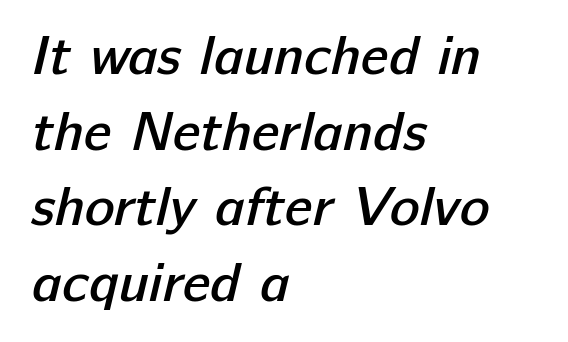
{"serif": "no", "bold": "semi", "weight": "semibold", "width": "normal", "stroke_contrast": "low", "x_height": "medium", "monospaced": "no", "underline": "no", "align": "left", "line_spacing": "normal", "line_spacing_ratio": 1.35, "letter_spacing": "normal", "letter_spacing_em": 0.0, "glyph_px": 56}
